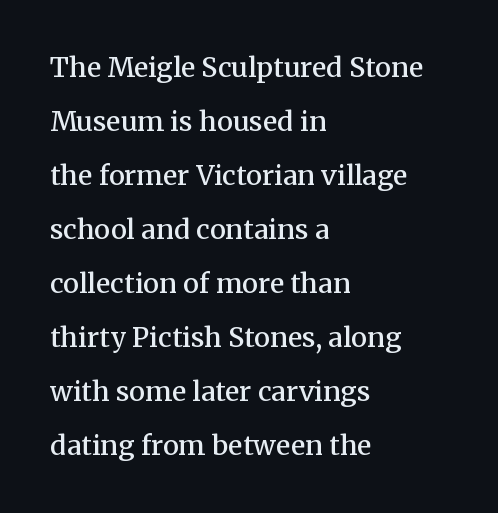
Short note: letters normally spaced. The compositor pushed each line to the left boundary. The specimen reads as upright at a glance. In terms of weight, the rendering is demibold, just under bold. A clean baseline with only descenders dipping below it.
